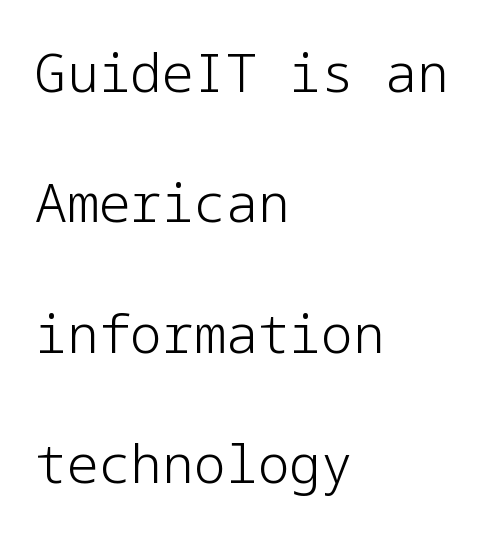
Q: Is the text bold? A: No.
Q: Is the text italic (slanted)? A: No, it is upright.
Q: Is the typeface a serif or a sans-serif typeface? A: Sans-serif.
Q: Is the text underlined? A: No.
Q: How is the paragraph aligned? A: Left-aligned.
Q: Is the spacing between letters normal or unusually wide? A: Normal.
Q: Is the spacing between lines tight, normal or loose? A: Loose.
Q: Width (condensed, normal, or wide)? A: Normal.
Q: Stroke contrast? A: Low.
Q: x-height? A: Medium.
